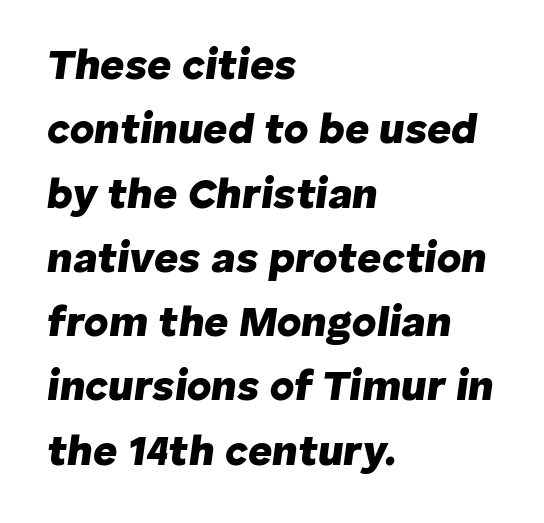
Q: Is the text bold? A: Yes.
Q: Is the text italic (slanted)? A: Yes, it leans right by about 8 degrees.
Q: Is the text underlined? A: No.
Q: How is the paragraph aligned? A: Left-aligned.
Q: Is the spacing between letters normal or unusually wide? A: Normal.
Q: Is the spacing between lines tight, normal or loose? A: Normal.
Q: Width (condensed, normal, or wide)? A: Normal.
Q: Stroke contrast? A: Low.
Q: x-height? A: Medium.
Q: Monospaced? A: No.
